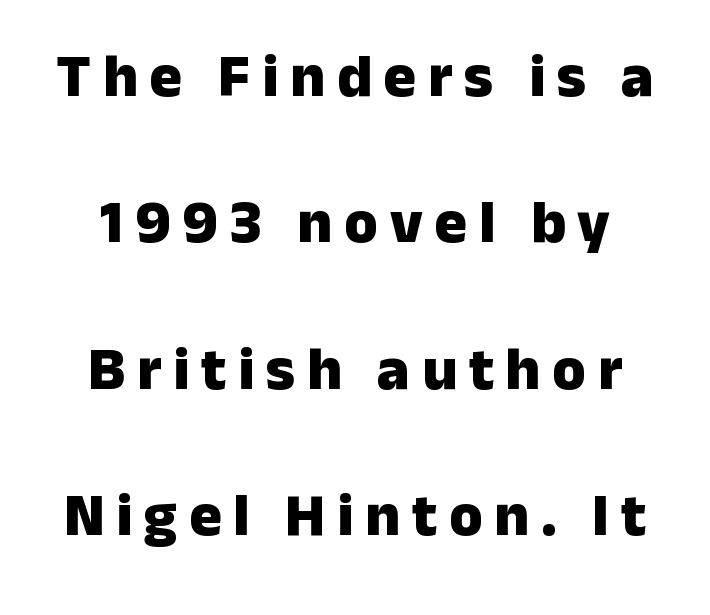
{"serif": "no", "italic": "no", "bold": "yes", "weight": "heavy", "width": "normal", "stroke_contrast": "low", "x_height": "medium", "monospaced": "no", "underline": "no", "align": "center", "line_spacing": "loose", "line_spacing_ratio": 2.4, "glyph_px": 61}
